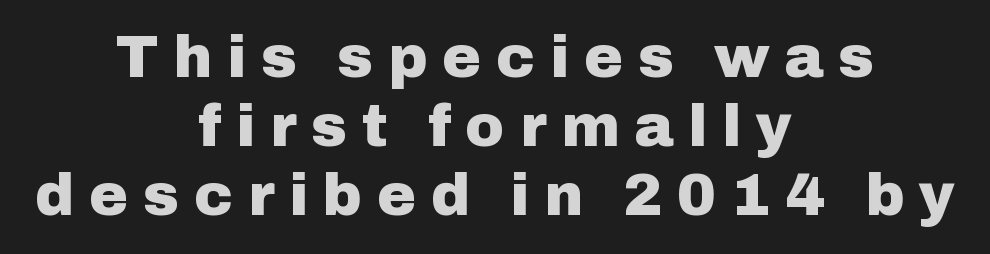
{"serif": "no", "italic": "no", "bold": "yes", "weight": "heavy", "width": "normal", "stroke_contrast": "low", "x_height": "medium", "monospaced": "no", "underline": "no", "align": "center", "line_spacing_ratio": 1.17, "letter_spacing": "wide", "letter_spacing_em": 0.25, "glyph_px": 59}
